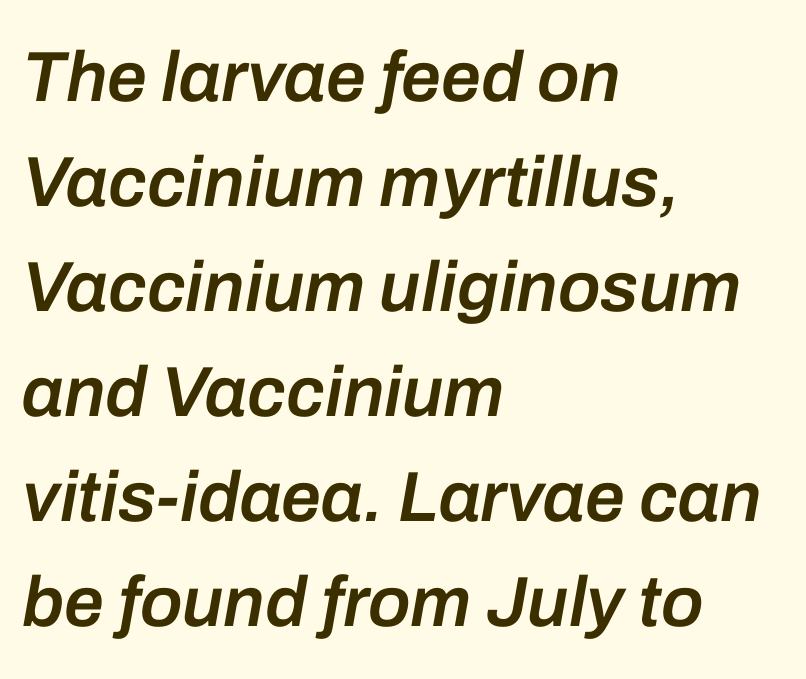
The image shows 71 px semibold type, italic (leaning right); set left-aligned, normal line spacing (1.48x), normal letter spacing, not underlined; low stroke contrast and a medium x-height.
